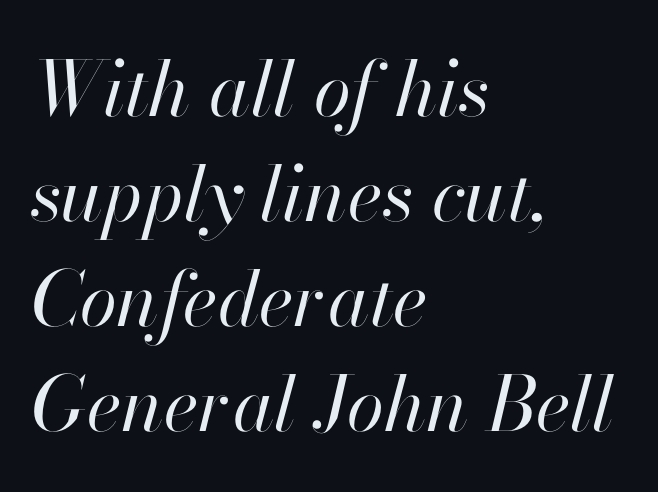
{"italic": "yes", "lean": "right", "slant_degrees": 13, "bold": "no", "weight": "regular", "width": "normal", "stroke_contrast": "high", "x_height": "small", "monospaced": "no", "underline": "no", "align": "left", "line_spacing": "normal", "line_spacing_ratio": 1.38, "letter_spacing": "normal", "letter_spacing_em": 0.0, "glyph_px": 76}
